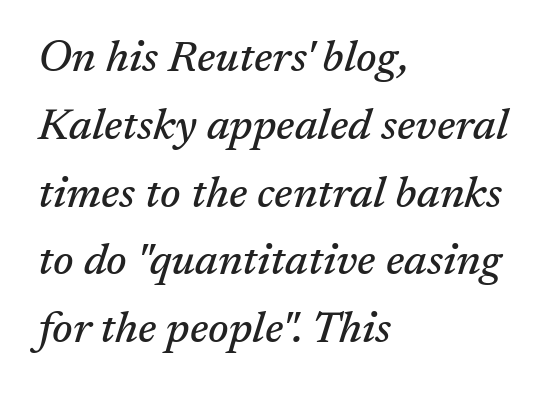
{"serif": "yes", "italic": "yes", "lean": "right", "slant_degrees": 17, "width": "normal", "stroke_contrast": "medium", "x_height": "medium", "monospaced": "no", "underline": "no", "align": "left", "line_spacing": "normal", "line_spacing_ratio": 1.54, "letter_spacing": "normal", "letter_spacing_em": 0.0, "glyph_px": 44}
